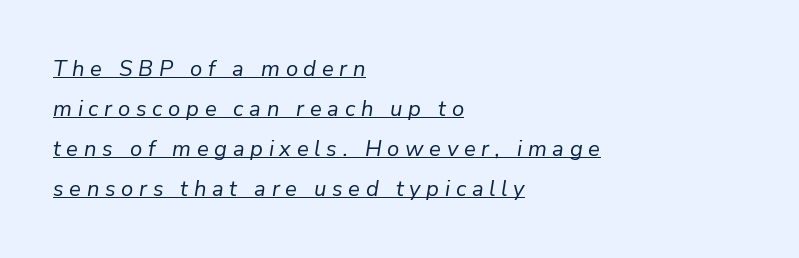
{"italic": "yes", "lean": "right", "slant_degrees": 9, "bold": "no", "underline": "yes", "align": "left", "line_spacing_ratio": 1.82, "letter_spacing": "wide", "letter_spacing_em": 0.26, "glyph_px": 22}
